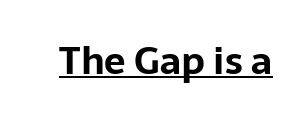
The image shows 38 px bold sans-serif type, upright; set normal letter spacing, underlined; low stroke contrast and a medium x-height.
